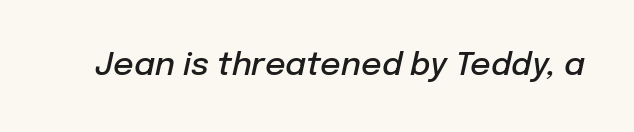
Q: Is the text bold? A: Semi-bold.
Q: Is the text italic (slanted)? A: Yes, it leans right by about 12 degrees.
Q: Is the text underlined? A: No.
Q: Is the spacing between letters normal or unusually wide? A: Normal.
Q: Width (condensed, normal, or wide)? A: Normal.
Q: Stroke contrast? A: Low.
Q: x-height? A: Medium.
Q: Monospaced? A: No.
